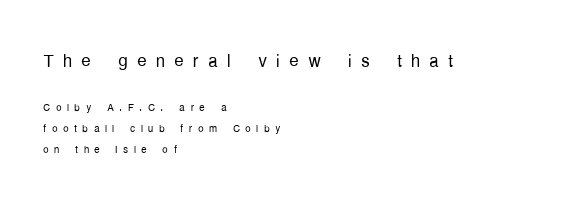
Bare-footed words on every line. Vertical strokes here are truly vertical. Stem width sits at or under what a default text font uses. How are the letters spaced? Widely, with obvious added tracking.
